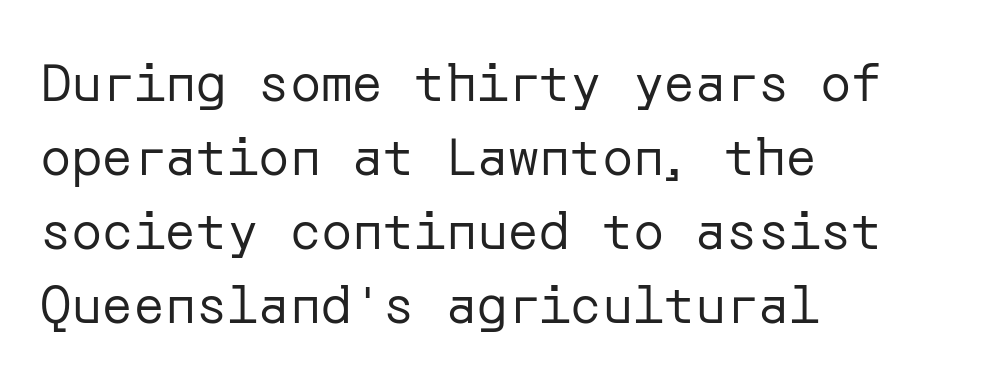
Q: Is the text bold? A: No.
Q: Is the text italic (slanted)? A: No, it is upright.
Q: Is the typeface a serif or a sans-serif typeface? A: Sans-serif.
Q: Is the text underlined? A: No.
Q: How is the paragraph aligned? A: Left-aligned.
Q: Is the spacing between letters normal or unusually wide? A: Normal.
Q: Is the spacing between lines tight, normal or loose? A: Normal.
Q: Width (condensed, normal, or wide)? A: Normal.
Q: Stroke contrast? A: Low.
Q: x-height? A: Medium.
